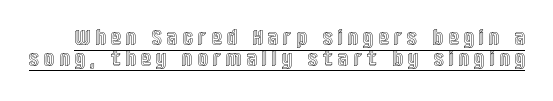
Q: Is the text italic (slanted)? A: No, it is upright.
Q: Is the text underlined? A: Yes.
Q: Is the spacing between letters normal or unusually wide? A: Unusually wide.
Q: Is the spacing between lines tight, normal or loose? A: Tight.
